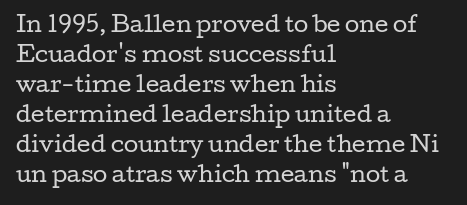
Q: Is the text bold? A: No.
Q: Is the text italic (slanted)? A: No, it is upright.
Q: Is the text underlined? A: No.
Q: How is the paragraph aligned? A: Left-aligned.
Q: Is the spacing between letters normal or unusually wide? A: Normal.
Q: Is the spacing between lines tight, normal or loose? A: Normal.
